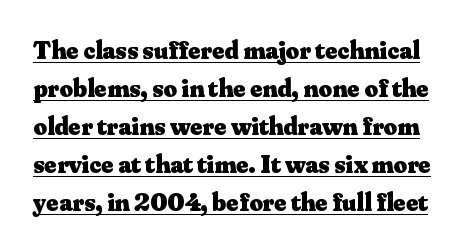
What stands out about the letter spacing? Nothing — it is the standard amount. A typographer would call this underscored text. Vertically, the passage feels balanced, rows spaced as you'd expect. The typesetting leans heavy: a genuine bold. If you drew a line through each stem, it would be perfectly vertical.
